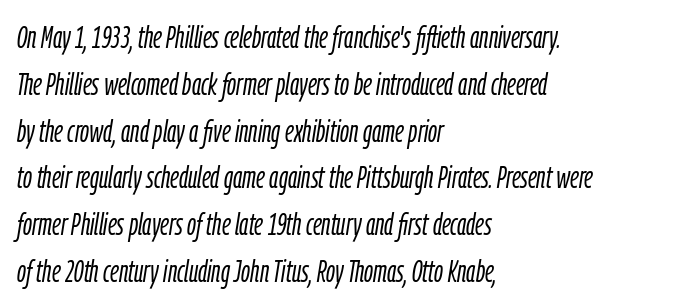
The image shows 31 px light, condensed type, italic (leaning right); set left-aligned, normal line spacing (1.51x), normal letter spacing, not underlined; low stroke contrast and a medium x-height.
